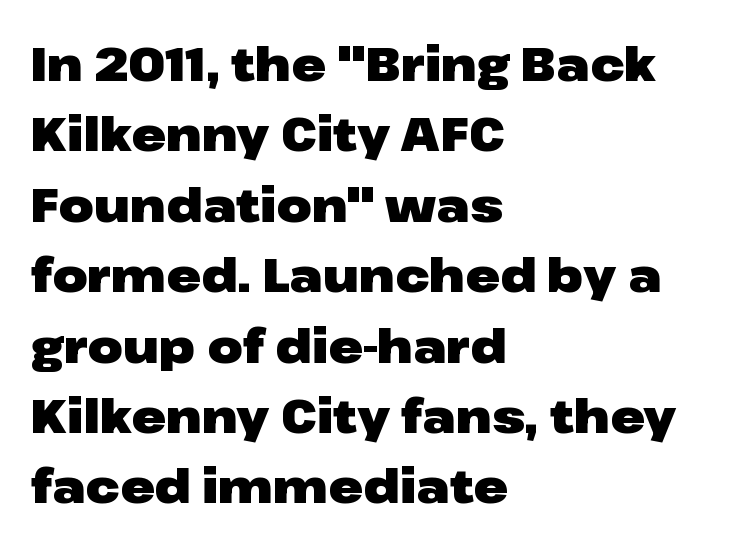
{"serif": "no", "italic": "no", "bold": "yes", "weight": "heavy", "width": "wide", "stroke_contrast": "low", "x_height": "medium", "monospaced": "no", "underline": "no", "align": "left", "line_spacing": "normal", "line_spacing_ratio": 1.53, "letter_spacing": "normal", "letter_spacing_em": 0.0, "glyph_px": 46}
